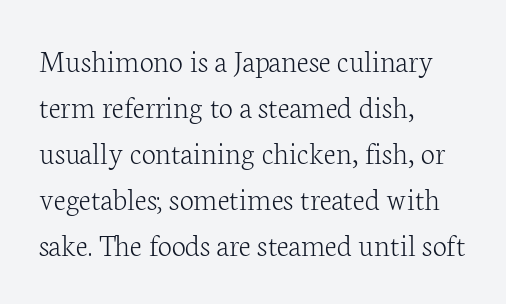
The block of text has a typical density, with ordinary space between rows. Upright lettering throughout. Font category for this specimen: serif. Clear beneath every line of the passage. No heavy texture on the line: the type isn't bold. Each word holds together tightly as a unit, with standard inter-letter gaps.
